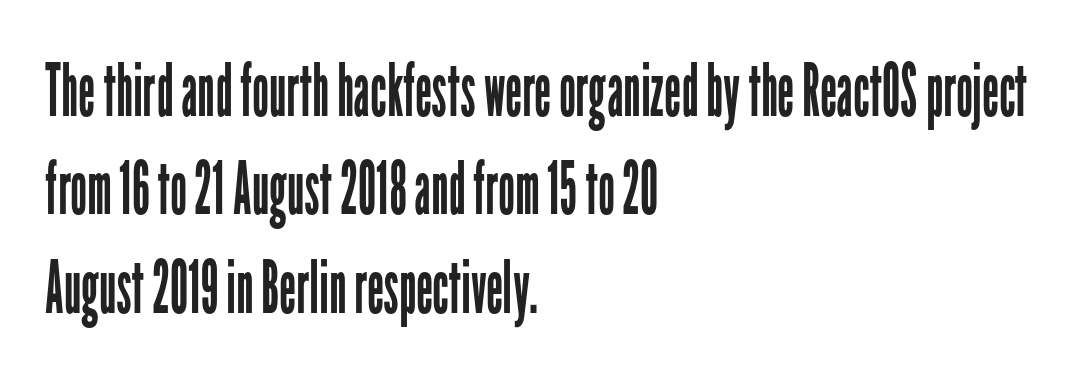
Q: Is the text bold? A: No.
Q: Is the text italic (slanted)? A: No, it is upright.
Q: Is the typeface a serif or a sans-serif typeface? A: Sans-serif.
Q: Is the text underlined? A: No.
Q: How is the paragraph aligned? A: Left-aligned.
Q: Is the spacing between letters normal or unusually wide? A: Normal.
Q: Is the spacing between lines tight, normal or loose? A: Normal.
Q: Width (condensed, normal, or wide)? A: Condensed.
Q: Stroke contrast? A: Low.
Q: x-height? A: Medium.
Q: Monospaced? A: No.
